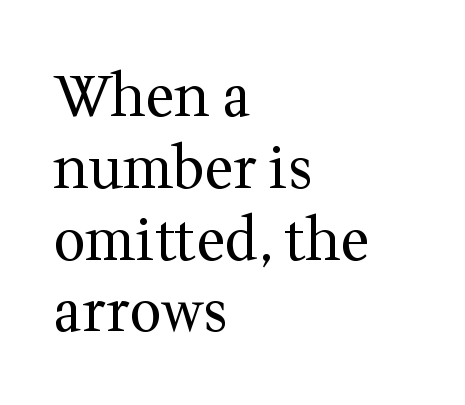
Q: Is the text bold? A: No.
Q: Is the text italic (slanted)? A: No, it is upright.
Q: Is the typeface a serif or a sans-serif typeface? A: Serif.
Q: Is the text underlined? A: No.
Q: How is the paragraph aligned? A: Left-aligned.
Q: Is the spacing between letters normal or unusually wide? A: Normal.
Q: Is the spacing between lines tight, normal or loose? A: Normal.
Q: Width (condensed, normal, or wide)? A: Normal.
Q: Stroke contrast? A: Medium.
Q: x-height? A: Medium.
Q: Monospaced? A: No.
